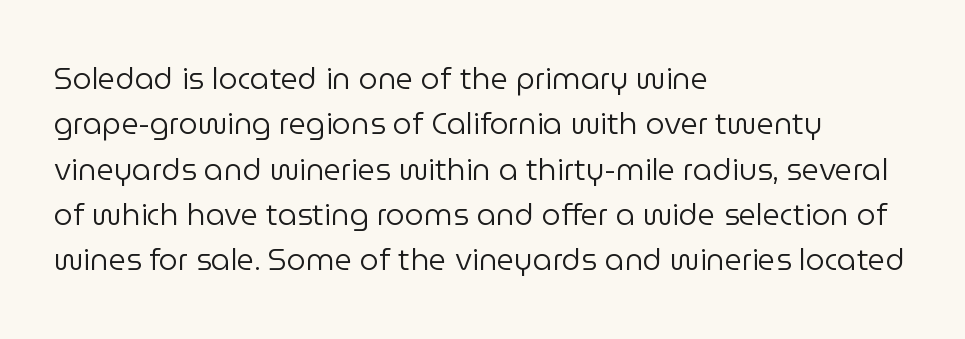
{"serif": "no", "italic": "no", "bold": "no", "weight": "regular", "width": "normal", "stroke_contrast": "low", "x_height": "medium", "monospaced": "no", "underline": "no", "align": "left", "line_spacing": "normal", "line_spacing_ratio": 1.51, "letter_spacing": "normal", "letter_spacing_em": 0.0, "glyph_px": 30}
